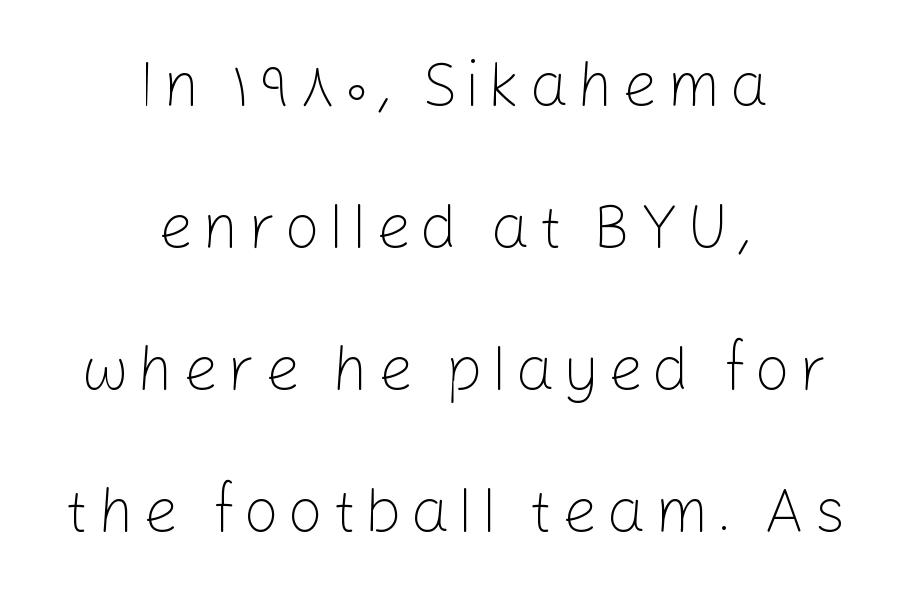
The rag falls on both sides of this text block equally. No extra ink here — the face is not bold. The rendering uses natural spacing where letterforms have individual widths. Any mark beneath the type? The region is blank. Widely set lines give the paragraph a tall, airy silhouette. This sample uses a sans-serif face.
